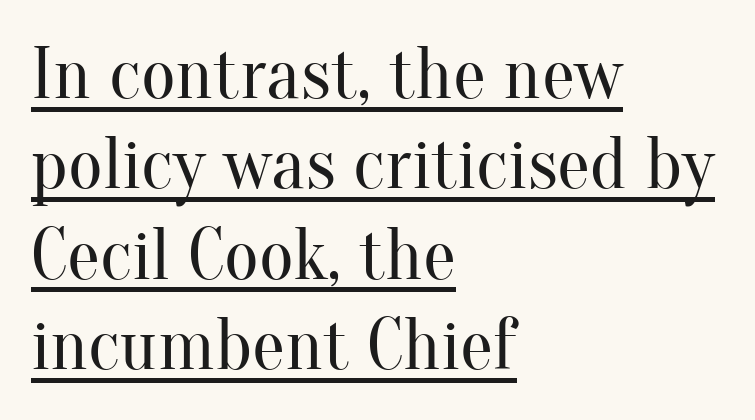
{"serif": "yes", "italic": "no", "bold": "no", "weight": "regular", "width": "normal", "stroke_contrast": "medium", "x_height": "small", "monospaced": "no", "underline": "yes", "align": "left", "line_spacing_ratio": 1.22, "letter_spacing": "normal", "letter_spacing_em": 0.0, "glyph_px": 74}
